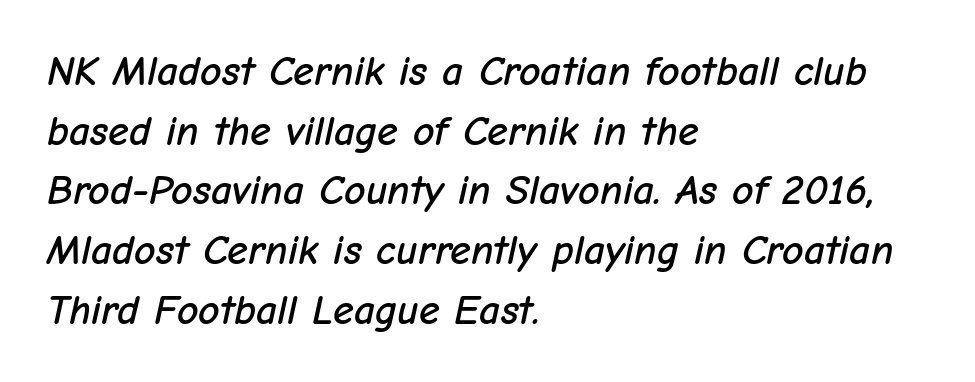
The image shows 42 px text type, italic (leaning right); set left-aligned, normal line spacing (1.42x), normal letter spacing, not underlined; low stroke contrast and a medium x-height.
